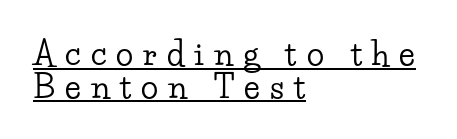
The setting favours the left margin, as ordinary paragraphs usually do. This sample has the flowing, uneven cadence of proportional lettering. The typography opts for an upright posture over an oblique one. Underlining? Definitely there. The glyphs in this specimen are seriffed.
